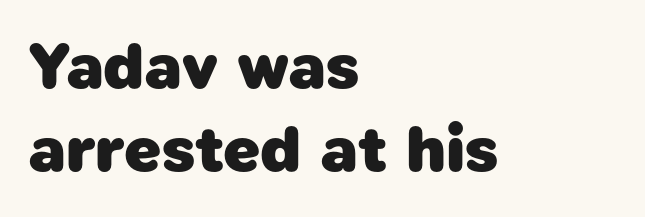
Each new line begins a customary step beneath the previous one. Note: no serifs on the glyphs. Underline: absent. Short note: letters normally spaced. Character widths vary here, with narrow letters taking less room than wide ones.
